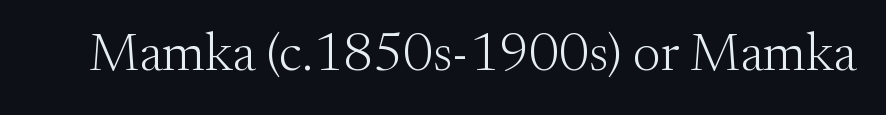
Q: Is the text bold? A: No.
Q: Is the text italic (slanted)? A: No, it is upright.
Q: Is the typeface a serif or a sans-serif typeface? A: Serif.
Q: Is the text underlined? A: No.
Q: Is the spacing between letters normal or unusually wide? A: Normal.
Q: Width (condensed, normal, or wide)? A: Normal.
Q: Stroke contrast? A: Medium.
Q: x-height? A: Small.
Q: Monospaced? A: No.
